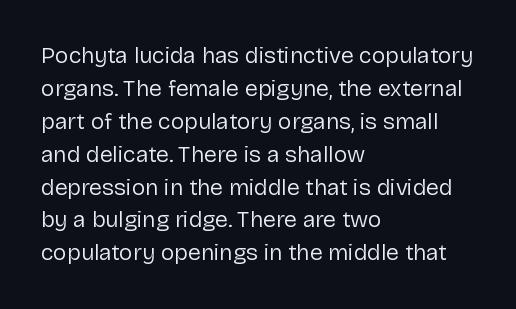
{"italic": "no", "bold": "no", "underline": "no", "align": "left", "line_spacing": "normal", "line_spacing_ratio": 1.43, "letter_spacing": "normal", "letter_spacing_em": 0.0, "glyph_px": 23}
